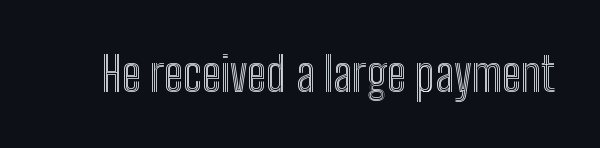
The image shows 47 px condensed type, upright; set normal letter spacing, not underlined; a medium x-height.
